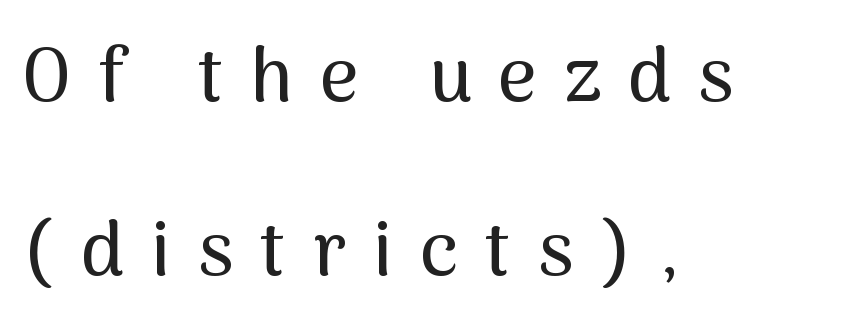
The image shows 76 px sans-serif type, upright; set left-aligned, loose line spacing (2.29x), unusually wide letter spacing (+0.35 em), not underlined; medium stroke contrast and a medium x-height.
